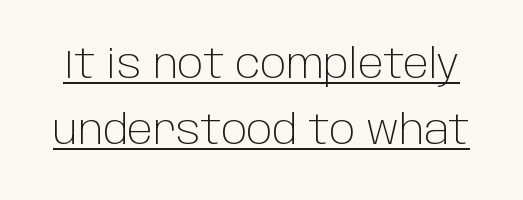
Serif or sans? Sans — the stroke terminals are bare. Somebody hit Ctrl+U on this one — the words are underlined. The font is comparable to plain body text, perhaps lighter. The leading is moderate, giving the passage an even texture. There is no visible air inserted between adjacent glyphs. Nope, not italic — everything's standing straight.
